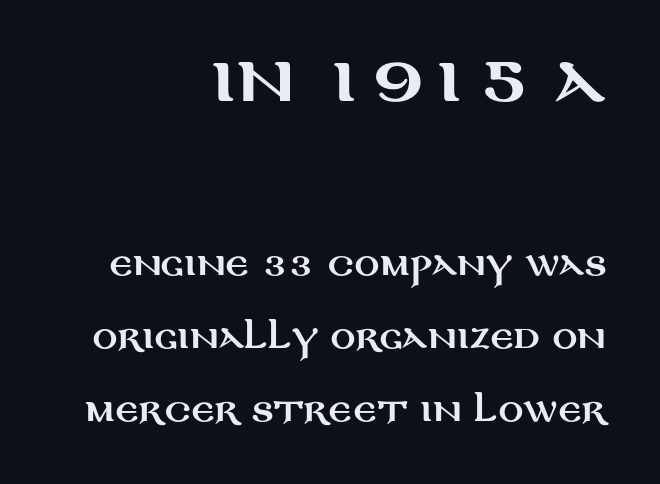
Q: Is the text italic (slanted)? A: No, it is upright.
Q: Is the typeface a serif or a sans-serif typeface? A: Sans-serif.
Q: Is the text underlined? A: No.
Q: How is the paragraph aligned? A: Right-aligned.
Q: Is the spacing between letters normal or unusually wide? A: Normal.
Q: Is the spacing between lines tight, normal or loose? A: Loose.
Q: Which block of text is set in a larger size, the first (top) or the second (bottom)? A: The first (top) one.
Q: Width (condensed, normal, or wide)? A: Wide.
Q: Stroke contrast? A: Medium.
Q: x-height? A: Large.
Q: Monospaced? A: No.
